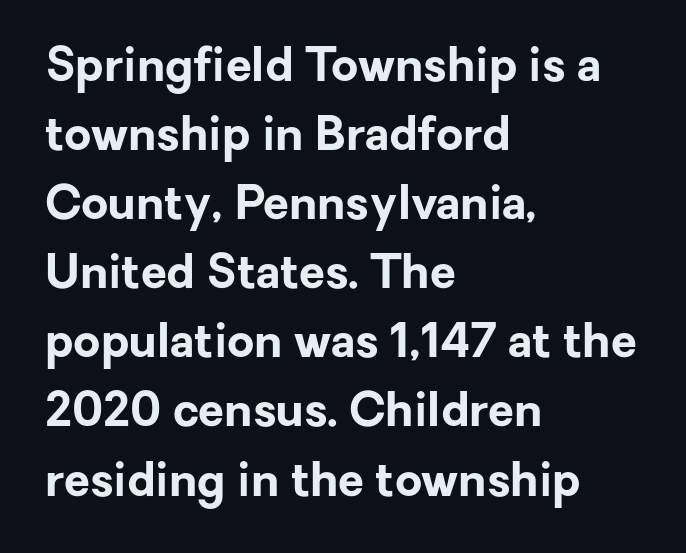
This rendering features lettering with no underline. The letters stand upright; this is a roman face. Honestly, the row spacing looks completely unremarkable. A classic flush-left, rag-right setting is used for this passage. Note: no serifs on the glyphs.
